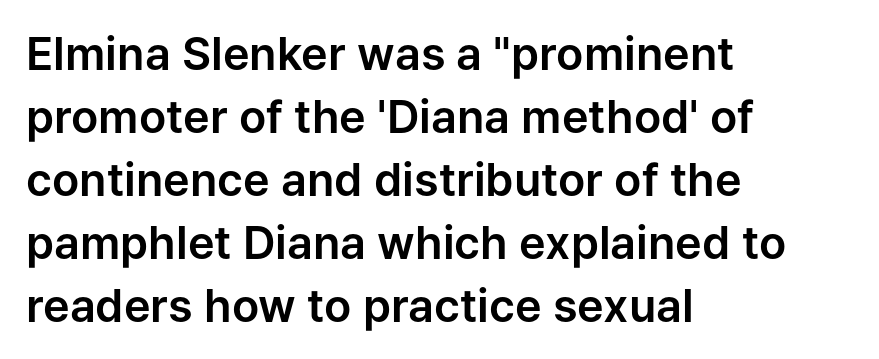
The image shows 45 px sans-serif type, upright; set left-aligned, normal line spacing (1.4x), normal letter spacing, not underlined; low stroke contrast and a medium x-height.
